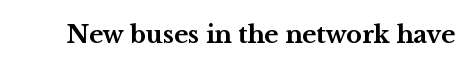
Q: Is the text bold? A: Yes.
Q: Is the text italic (slanted)? A: No, it is upright.
Q: Is the text underlined? A: No.
Q: Is the spacing between letters normal or unusually wide? A: Normal.
